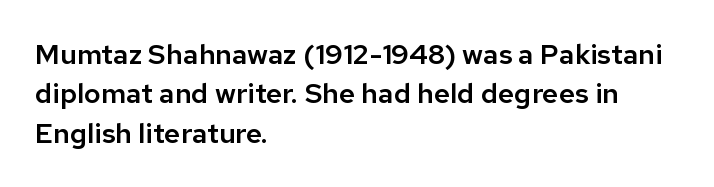
{"serif": "no", "italic": "no", "width": "normal", "stroke_contrast": "low", "x_height": "medium", "monospaced": "no", "underline": "no", "align": "left", "line_spacing": "normal", "line_spacing_ratio": 1.41, "letter_spacing": "normal", "letter_spacing_em": 0.0, "glyph_px": 28}
